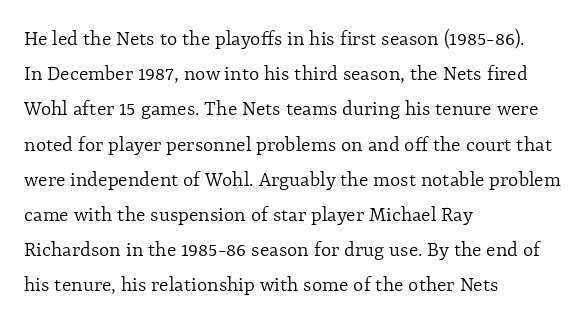
The image shows 22 px text type, upright; set left-aligned, normal line spacing (1.6x), normal letter spacing, not underlined.
